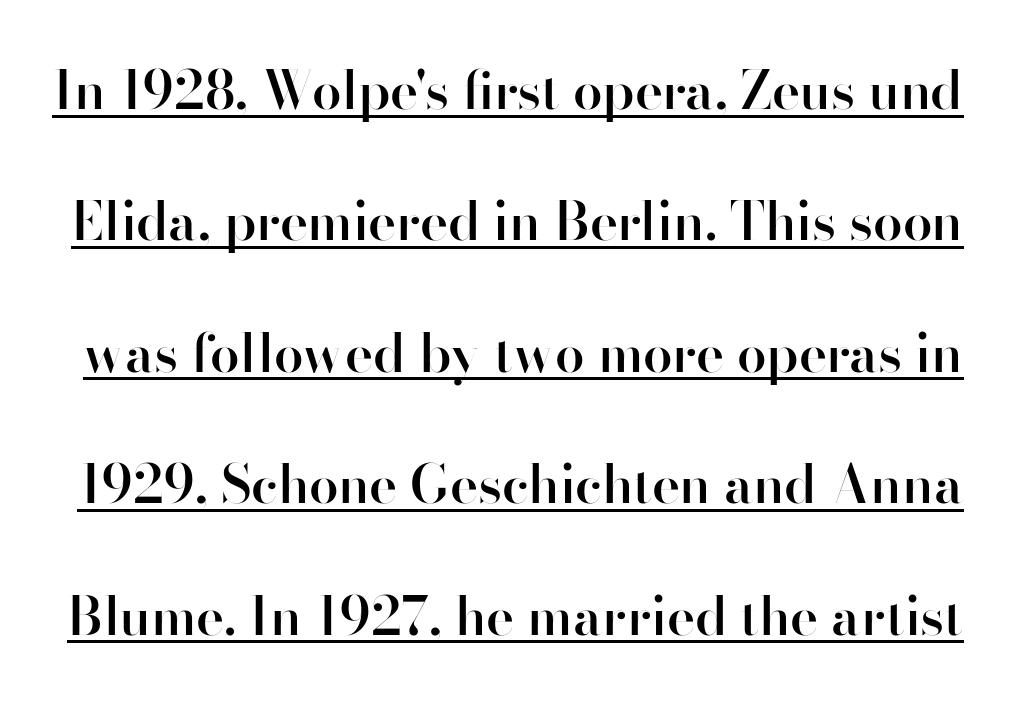
Whoever set this chose breathing room over compactness in the vertical rhythm. This is sans-serif lettering, the kind often seen on screens and signage. Nothing unusual about the tracking: characters are spaced as the font intends. The letters advance in unequal steps, a hallmark of proportional type. In terms of weight, the rendering is demibold, just under bold. You can tell it's not italic because the verticals are truly vertical.
